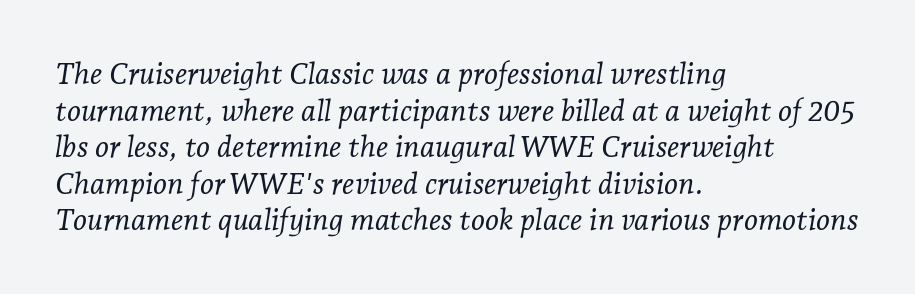
Q: Is the text bold? A: No.
Q: Is the text italic (slanted)? A: Yes, it leans right by about 7 degrees.
Q: Is the typeface a serif or a sans-serif typeface? A: Serif.
Q: Is the text underlined? A: No.
Q: How is the paragraph aligned? A: Left-aligned.
Q: Is the spacing between letters normal or unusually wide? A: Normal.
Q: Width (condensed, normal, or wide)? A: Normal.
Q: Stroke contrast? A: Low.
Q: x-height? A: Medium.
Q: Monospaced? A: No.
